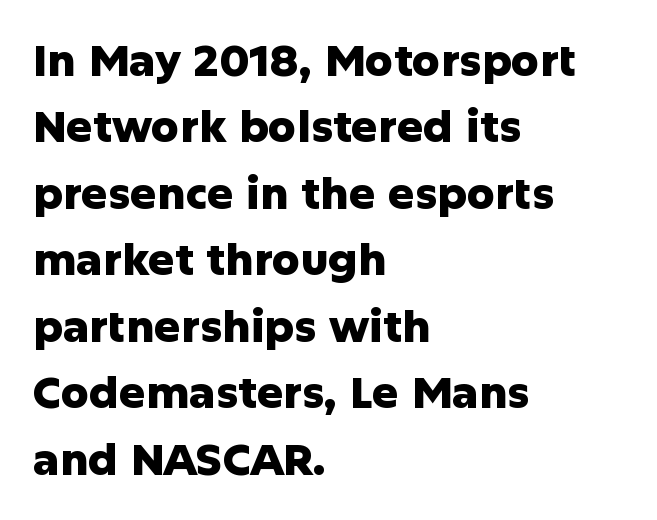
{"serif": "no", "italic": "no", "bold": "yes", "weight": "heavy", "width": "normal", "stroke_contrast": "low", "x_height": "medium", "monospaced": "no", "underline": "no", "align": "left", "line_spacing": "normal", "line_spacing_ratio": 1.51, "letter_spacing": "normal", "letter_spacing_em": 0.0, "glyph_px": 44}
